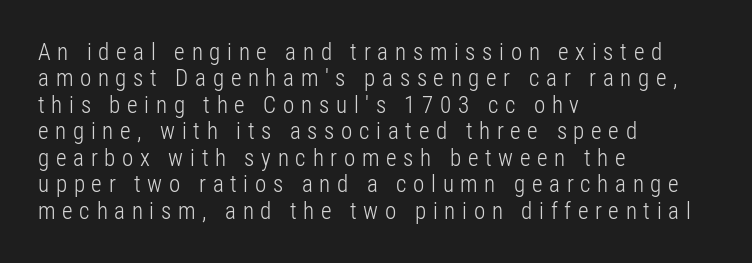
Q: Is the text bold? A: No.
Q: Is the text italic (slanted)? A: No, it is upright.
Q: Is the text underlined? A: No.
Q: How is the paragraph aligned? A: Left-aligned.
Q: Is the spacing between letters normal or unusually wide? A: Unusually wide.
Q: Is the spacing between lines tight, normal or loose? A: Tight.
